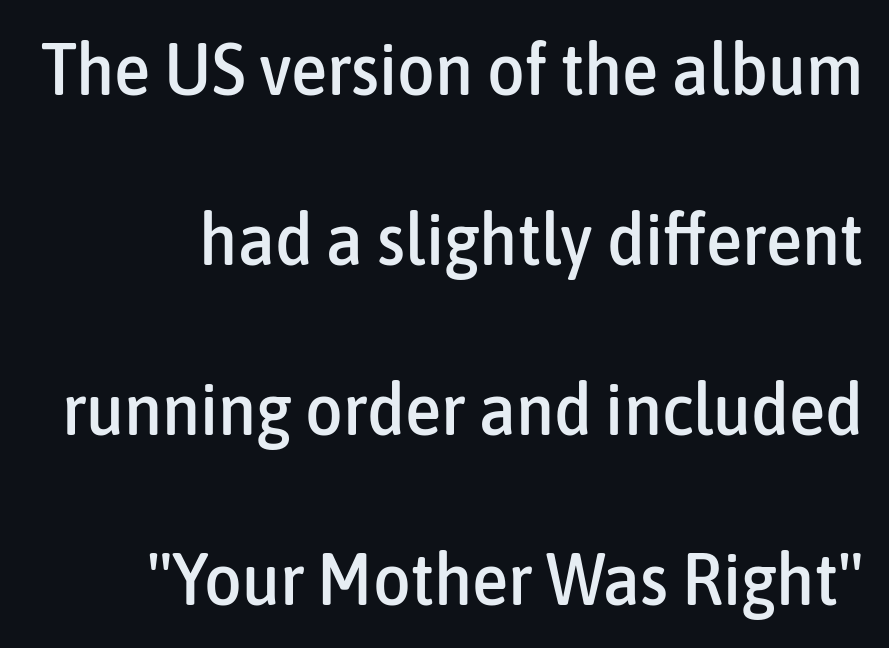
{"serif": "no", "italic": "no", "width": "condensed", "stroke_contrast": "low", "x_height": "medium", "monospaced": "no", "underline": "no", "line_spacing": "loose", "line_spacing_ratio": 2.33, "letter_spacing": "normal", "letter_spacing_em": 0.0, "glyph_px": 73}
